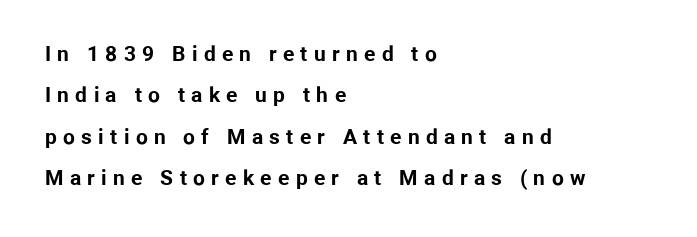
{"italic": "no", "bold": "yes", "underline": "no", "align": "left", "line_spacing": "loose", "line_spacing_ratio": 1.97, "letter_spacing": "wide", "letter_spacing_em": 0.3, "glyph_px": 21}
